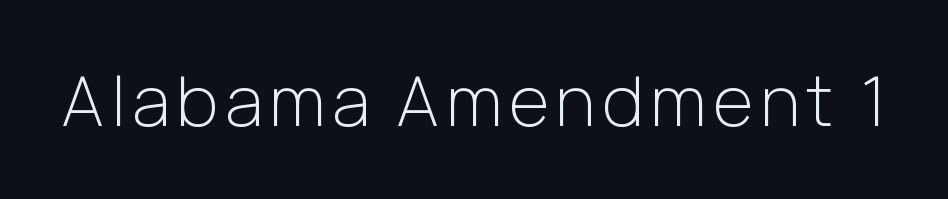
Q: Is the text bold? A: No.
Q: Is the text italic (slanted)? A: No, it is upright.
Q: Is the typeface a serif or a sans-serif typeface? A: Sans-serif.
Q: Is the text underlined? A: No.
Q: Width (condensed, normal, or wide)? A: Normal.
Q: Stroke contrast? A: Low.
Q: x-height? A: Medium.
Q: Monospaced? A: No.
